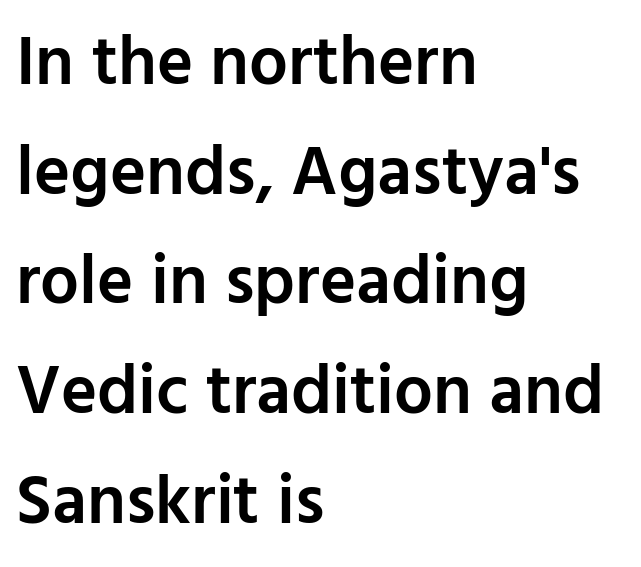
The image shows 69 px semibold sans-serif type, upright; set left-aligned, normal line spacing (1.59x), normal letter spacing, not underlined; low stroke contrast and a medium x-height.
